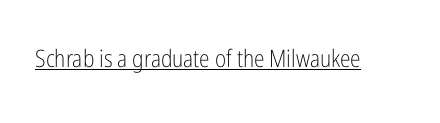
The image shows 24 px text type, upright; set normal letter spacing, underlined.
